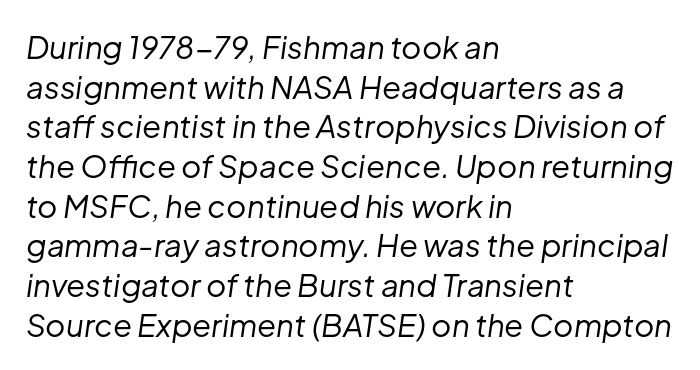
Q: Is the text bold? A: No.
Q: Is the text italic (slanted)? A: Yes, it leans right by about 8 degrees.
Q: Is the text underlined? A: No.
Q: How is the paragraph aligned? A: Left-aligned.
Q: Is the spacing between letters normal or unusually wide? A: Normal.
Q: Is the spacing between lines tight, normal or loose? A: Normal.
Q: Width (condensed, normal, or wide)? A: Normal.
Q: Stroke contrast? A: Low.
Q: x-height? A: Medium.
Q: Monospaced? A: No.
